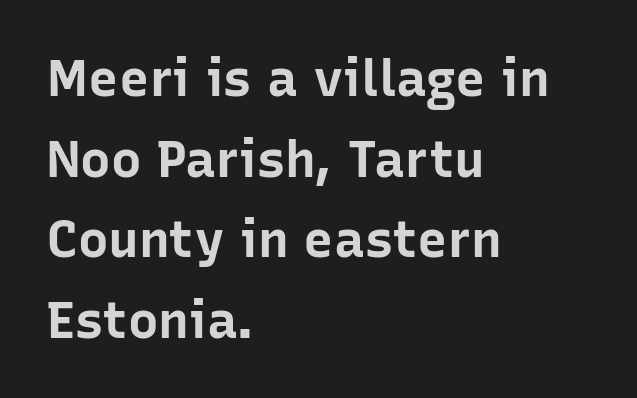
Q: Is the text bold? A: Yes.
Q: Is the text italic (slanted)? A: No, it is upright.
Q: Is the typeface a serif or a sans-serif typeface? A: Sans-serif.
Q: Is the text underlined? A: No.
Q: How is the paragraph aligned? A: Left-aligned.
Q: Is the spacing between letters normal or unusually wide? A: Normal.
Q: Is the spacing between lines tight, normal or loose? A: Normal.
Q: Width (condensed, normal, or wide)? A: Normal.
Q: Stroke contrast? A: Low.
Q: x-height? A: Medium.
Q: Monospaced? A: No.
